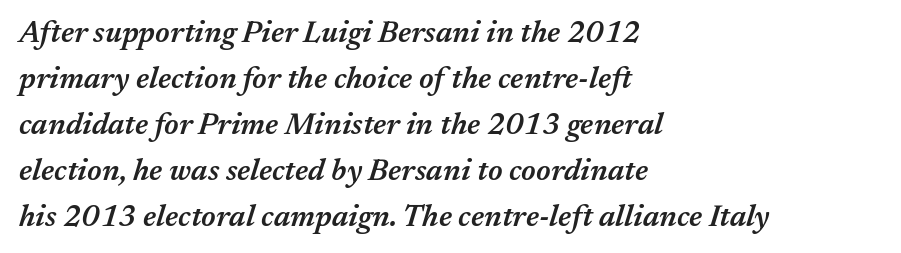
Line starts are locked; line ends wander. One glance says typical: line gaps are just what's usual. A semibold gives these letters moderate extra thickness, short of bold. The letters advance in unequal steps, a hallmark of proportional type. Caption: standard tracking, unaltered.
